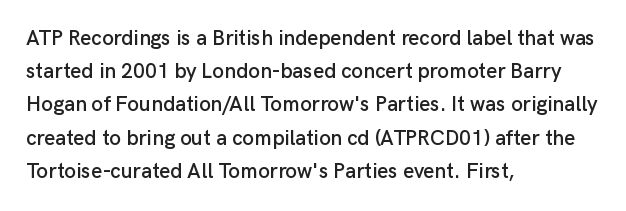
The tracking reads as untouched default to a designer's eye. Anything drawn beneath the words? Only blank space. Leading: standard. The lettering holds an erect, upright posture throughout.
